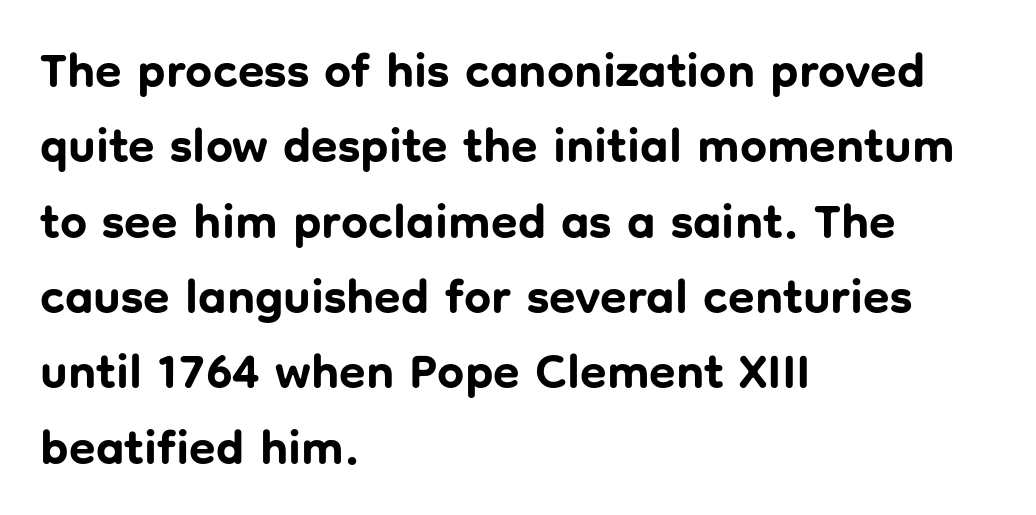
{"serif": "no", "italic": "no", "bold": "yes", "weight": "bold", "width": "normal", "stroke_contrast": "low", "x_height": "medium", "monospaced": "no", "underline": "no", "align": "left", "line_spacing": "normal", "line_spacing_ratio": 1.57, "letter_spacing": "normal", "letter_spacing_em": 0.0, "glyph_px": 48}
